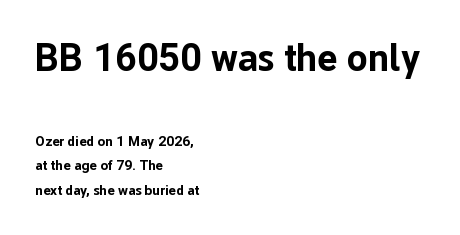
The image shows 38 px bold sans-serif type, upright; set left-aligned, line spacing 1.77x, normal letter spacing, not underlined; the first (top) block is 2.71x larger; low stroke contrast and a medium x-height.
